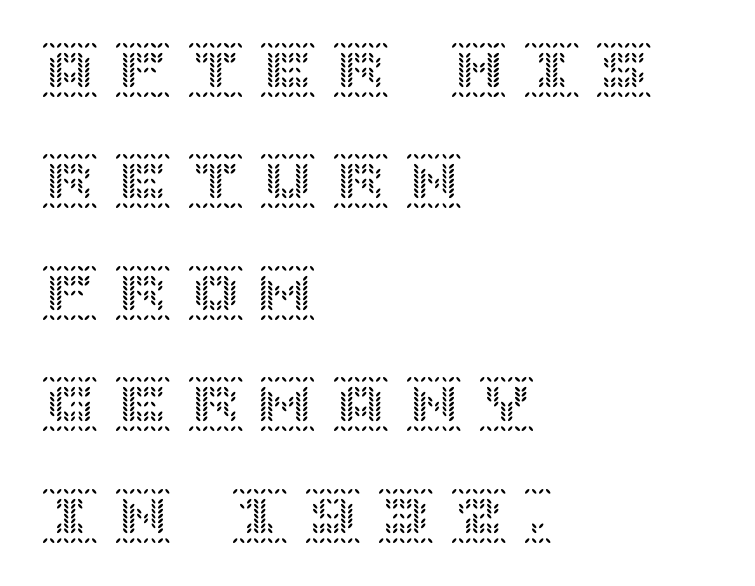
Each line starts at the same left margin while the right side varies. The space directly below the letters is spotless. The letters stand straight up with perfectly vertical stems. You could fit nearly another row in the gap between these rows. Characters follow at a spacing far wider than the type designer built in.
